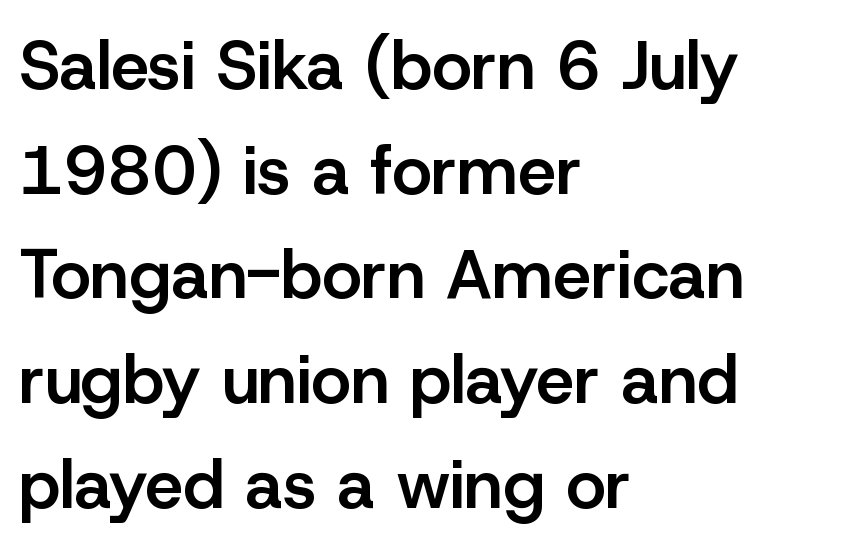
{"serif": "no", "italic": "no", "bold": "semi", "weight": "semibold", "width": "normal", "stroke_contrast": "low", "x_height": "medium", "monospaced": "no", "underline": "no", "align": "left", "line_spacing": "normal", "line_spacing_ratio": 1.54, "letter_spacing": "normal", "letter_spacing_em": 0.0, "glyph_px": 68}
